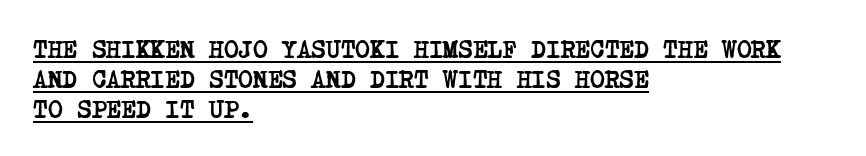
The image shows 25 px bold type; set left-aligned, line spacing 1.2x, normal letter spacing, underlined.
